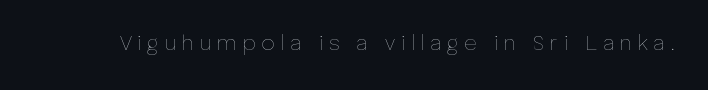
The image shows 21 px text type, upright; set unusually wide letter spacing (+0.27 em), not underlined.
